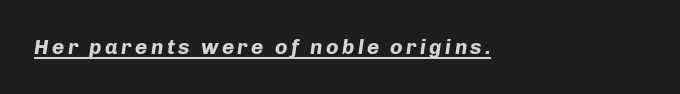
This is heavy type, rendered in bold. Compared with undecorated copy, this sample adds a rule below the words. Tall strokes in this sample are angled rather than plumb. Where is the straight margin? On the left.
